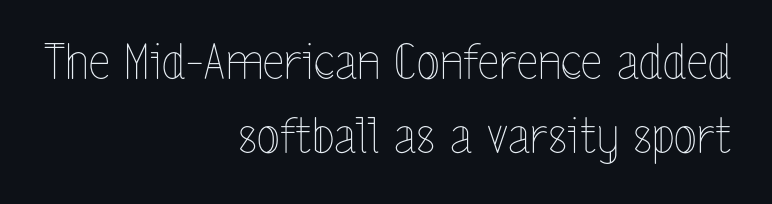
{"italic": "no", "bold": "no", "weight": "thin", "width": "condensed", "x_height": "medium", "monospaced": "no", "underline": "no", "align": "right", "line_spacing": "normal", "line_spacing_ratio": 1.55, "letter_spacing": "normal", "letter_spacing_em": 0.0, "glyph_px": 48}
